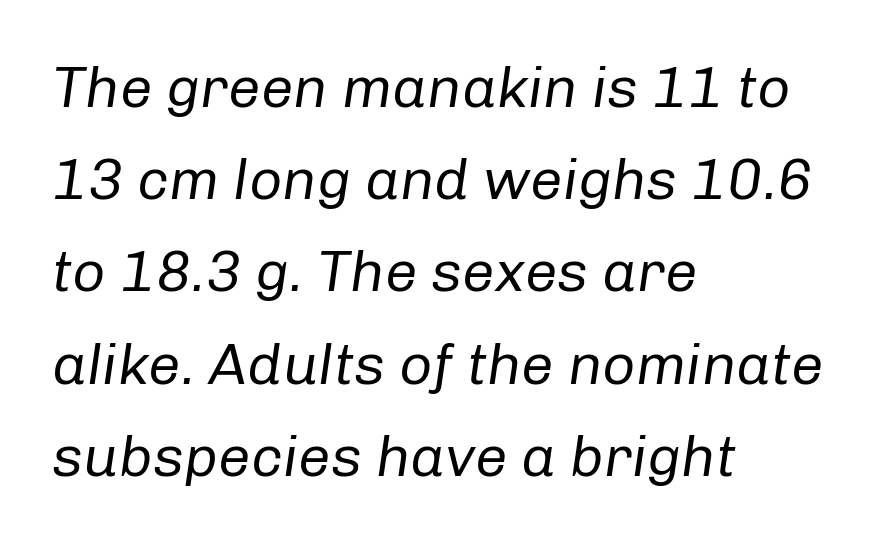
{"italic": "yes", "lean": "right", "slant_degrees": 8, "bold": "no", "weight": "regular", "width": "normal", "stroke_contrast": "low", "x_height": "medium", "monospaced": "no", "underline": "no", "align": "left", "line_spacing": "normal", "line_spacing_ratio": 1.59, "letter_spacing": "normal", "letter_spacing_em": 0.0, "glyph_px": 58}
